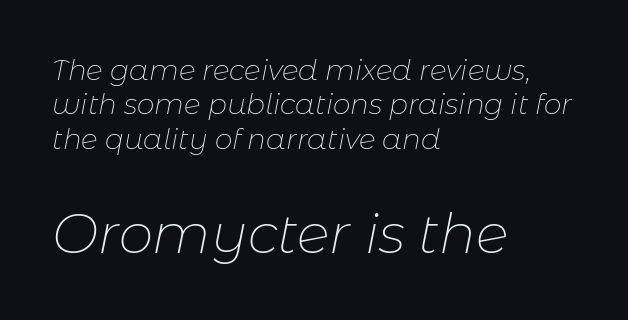
Q: Is the text bold? A: No.
Q: Is the text italic (slanted)? A: Yes, it leans right by about 11 degrees.
Q: Is the text underlined? A: No.
Q: How is the paragraph aligned? A: Left-aligned.
Q: Is the spacing between letters normal or unusually wide? A: Normal.
Q: Which block of text is set in a larger size, the first (top) or the second (bottom)? A: The second (bottom) one.
Q: Width (condensed, normal, or wide)? A: Normal.
Q: Stroke contrast? A: Low.
Q: x-height? A: Medium.
Q: Monospaced? A: No.
